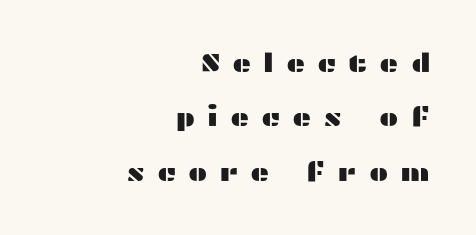
{"italic": "no", "underline": "no", "align": "right", "line_spacing": "loose", "line_spacing_ratio": 2.09, "letter_spacing": "wide", "letter_spacing_em": 0.45, "glyph_px": 26}
